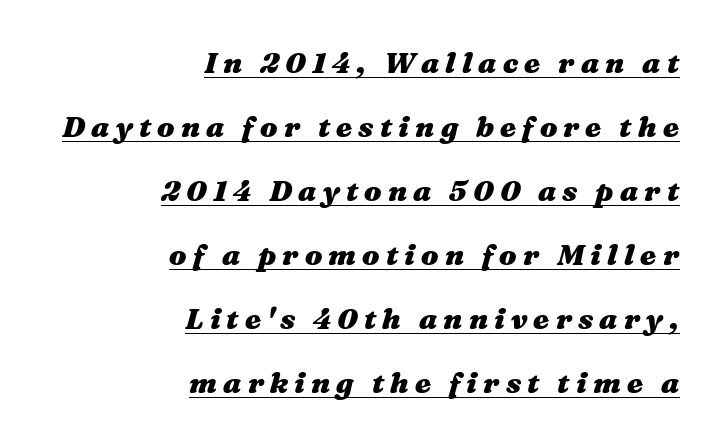
Italic? Definitely — the glyphs are oblique. The face used here is proportionally spaced, like ordinary book or web type. Is there an underline? Yes — a line sits under the letters. Look at the tracking — it's clearly loosened, letters drifting apart.
